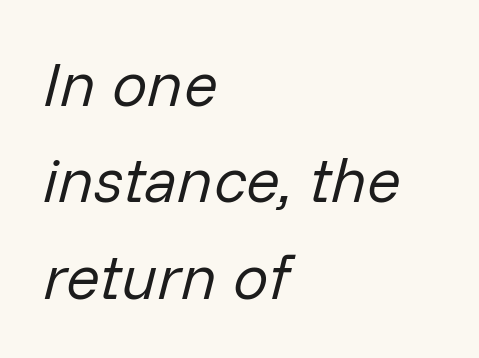
Is this a heavy cut? Hardly; it is regular or lighter. Typeset ragged right — the left edge is the straight one. You could call the tracking neutral — neither tight nor loose. Descenders are the only things crossing below the line. Character widths vary here, with narrow letters taking less room than wide ones.
